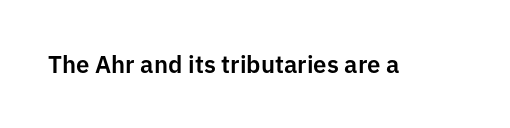
The image shows 24 px text type, upright; set normal letter spacing, not underlined.
